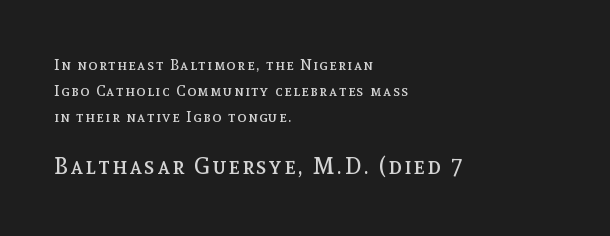
The letters stand straight up with perfectly vertical stems. Compared with a centered layout, this one pins lines to the left instead. Words float on clear page, feet unadorned. Look at the glyph heights: the lower group is clearly the bigger setting. Compared with a typical body face, this is equally light or lighter still.
